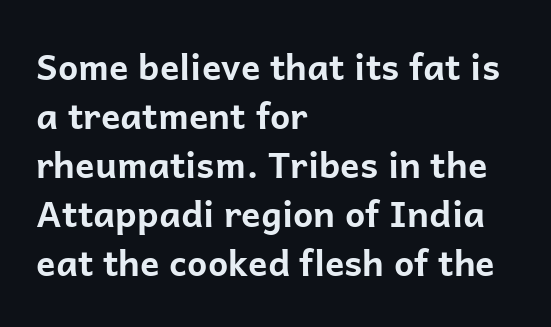
The image shows 36 px bold sans-serif type, upright; set left-aligned, normal line spacing (1.36x), normal letter spacing, not underlined; low stroke contrast and a medium x-height.
